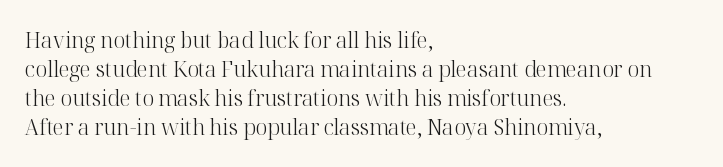
Q: Is the text bold? A: No.
Q: Is the text italic (slanted)? A: No, it is upright.
Q: Is the text underlined? A: No.
Q: How is the paragraph aligned? A: Left-aligned.
Q: Is the spacing between letters normal or unusually wide? A: Normal.
Q: Is the spacing between lines tight, normal or loose? A: Normal.
